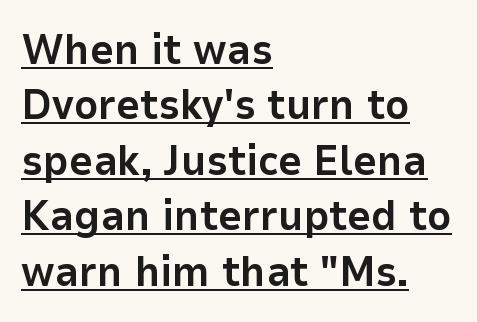
Q: Is the text bold? A: Yes.
Q: Is the text italic (slanted)? A: No, it is upright.
Q: Is the typeface a serif or a sans-serif typeface? A: Sans-serif.
Q: Is the text underlined? A: Yes.
Q: How is the paragraph aligned? A: Left-aligned.
Q: Is the spacing between letters normal or unusually wide? A: Normal.
Q: Is the spacing between lines tight, normal or loose? A: Normal.
Q: Width (condensed, normal, or wide)? A: Normal.
Q: Stroke contrast? A: Low.
Q: x-height? A: Medium.
Q: Monospaced? A: No.
